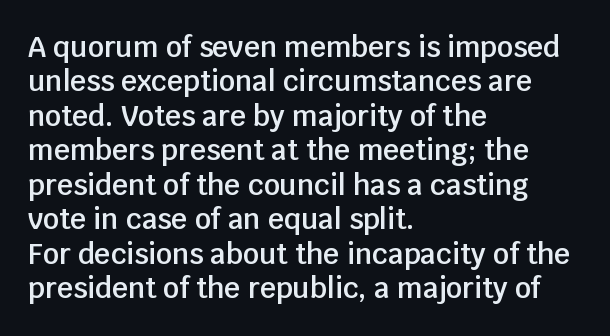
Caption: semibold face, moderately heavy strokes. The rag falls on the right side of this text block. This rendering features lettering with no underline. Typographically, this falls in the sans-serif category. Tracking here is standard; glyphs follow each other at the usual distance.
